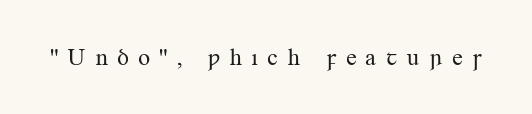
How are the letters spaced? Widely, with obvious added tracking. No chunkiness to these letters — they're not bold. Notice how the stems are strictly vertical — no italics here. The strip under each line holds only bare page.
